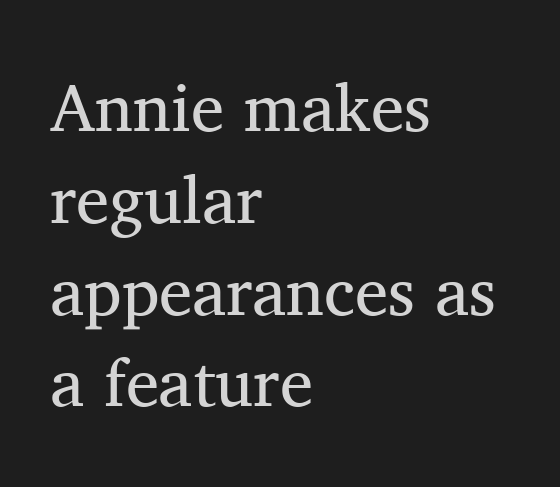
Q: Is the text bold? A: No.
Q: Is the text italic (slanted)? A: No, it is upright.
Q: Is the typeface a serif or a sans-serif typeface? A: Serif.
Q: Is the text underlined? A: No.
Q: How is the paragraph aligned? A: Left-aligned.
Q: Is the spacing between letters normal or unusually wide? A: Normal.
Q: Is the spacing between lines tight, normal or loose? A: Normal.
Q: Width (condensed, normal, or wide)? A: Normal.
Q: Stroke contrast? A: Medium.
Q: x-height? A: Medium.
Q: Monospaced? A: No.
